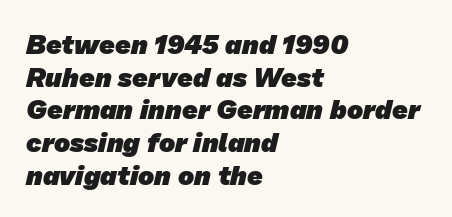
Q: Is the text bold? A: Yes.
Q: Is the text underlined? A: No.
Q: How is the paragraph aligned? A: Left-aligned.
Q: Is the spacing between letters normal or unusually wide? A: Normal.
